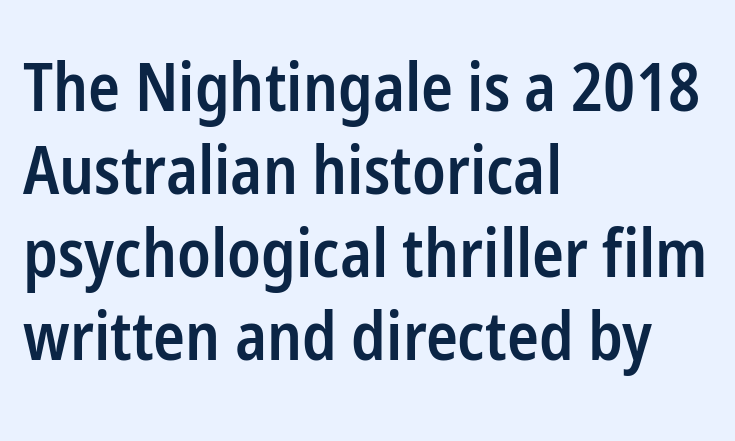
The image shows 66 px semibold, condensed sans-serif type, upright; set left-aligned, normal line spacing (1.26x), normal letter spacing, not underlined; low stroke contrast and a medium x-height.
